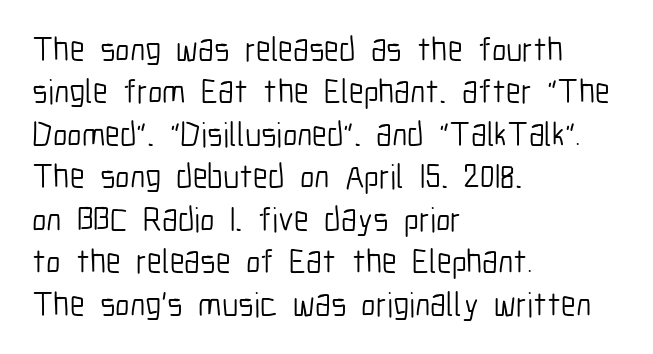
Q: Is the text bold? A: No.
Q: Is the text italic (slanted)? A: No, it is upright.
Q: Is the typeface a serif or a sans-serif typeface? A: Sans-serif.
Q: Is the text underlined? A: No.
Q: How is the paragraph aligned? A: Left-aligned.
Q: Is the spacing between letters normal or unusually wide? A: Normal.
Q: Is the spacing between lines tight, normal or loose? A: Normal.
Q: Width (condensed, normal, or wide)? A: Condensed.
Q: Stroke contrast? A: Low.
Q: x-height? A: Medium.
Q: Monospaced? A: No.
